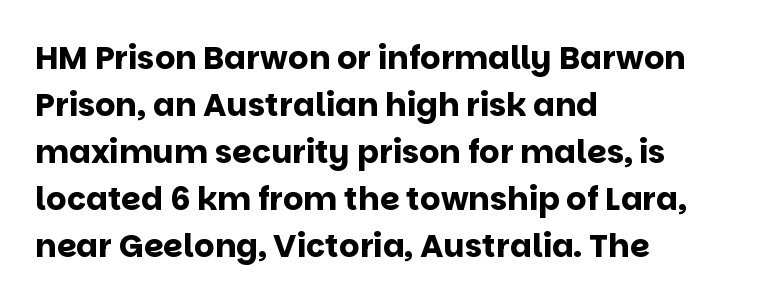
The image shows 32 px bold sans-serif type, upright; set left-aligned, normal line spacing (1.47x), normal letter spacing, not underlined; low stroke contrast and a large x-height.
